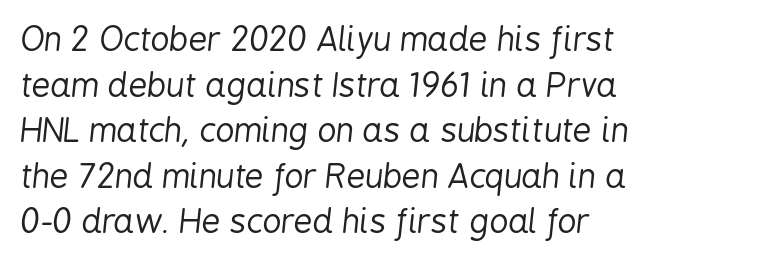
The image shows 33 px regular-weight, condensed type, italic (leaning right); set left-aligned, normal line spacing (1.38x), normal letter spacing, not underlined; low stroke contrast and a medium x-height.
